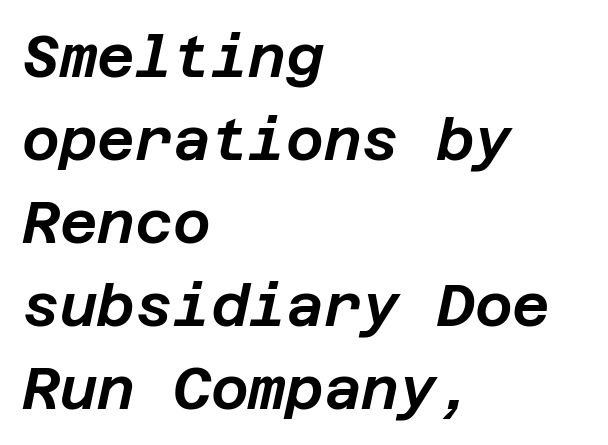
Q: Is the text italic (slanted)? A: Yes, it leans right by about 12 degrees.
Q: Is the text underlined? A: No.
Q: How is the paragraph aligned? A: Left-aligned.
Q: Is the spacing between letters normal or unusually wide? A: Normal.
Q: Is the spacing between lines tight, normal or loose? A: Normal.
Q: Width (condensed, normal, or wide)? A: Normal.
Q: Stroke contrast? A: Low.
Q: x-height? A: Large.
